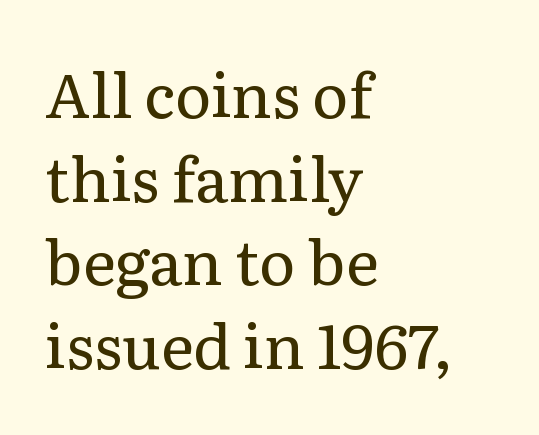
No heavy texture on the line: the type isn't bold. Line starts are locked; line ends wander. Does the leading feel generous? No, just average. Notice how the stems are strictly vertical — no italics here. Yep, those are serifs on the letters. Check the space under the baseline: it is left empty.
